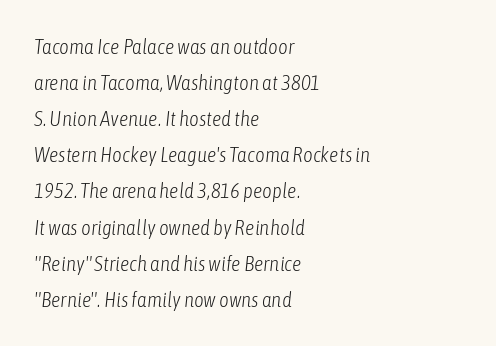
These glyphs show unthickened strokes, regular width or finer. Caption: multi-line text, flush left, ragged right. Designer's note — italics engaged. No word sits above an underline. You could call the tracking neutral — neither tight nor loose.
